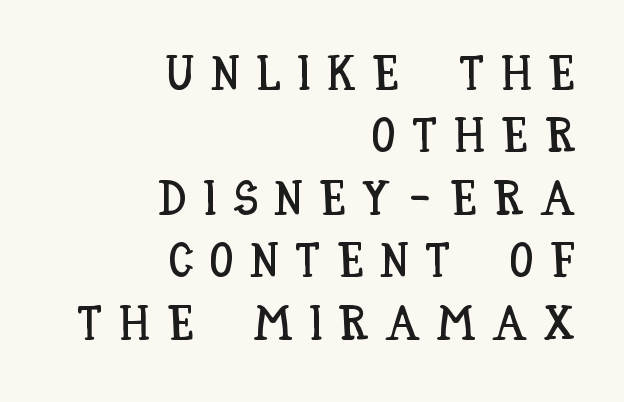
Do the letters lean? They stand straight. Each row of text sits above clean, open space. These lines stack with their right ends in a neat column. Varying glyph widths throughout — classic text-font behaviour. The passage shown stacks its lines at a standard gap. Look at the tracking — it's clearly loosened, letters drifting apart.
